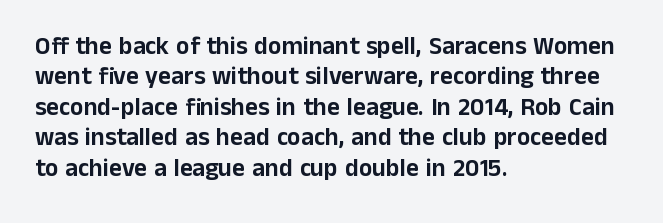
The typography opts for an upright posture over an oblique one. The letterforms sit shoulder to shoulder at normal distance. Compared with a centered layout, this one pins lines to the left instead. Descenders are the only things crossing below the line.
